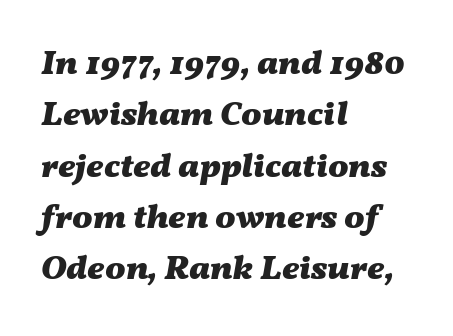
The image shows 34 px heavy, wide type, italic (leaning right); set left-aligned, normal line spacing (1.51x), normal letter spacing, not underlined; medium stroke contrast and a medium x-height.
